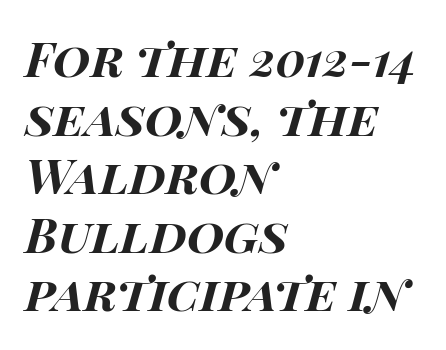
The image shows 48 px bold, wide type, italic (leaning right); set left-aligned, line spacing 1.22x, normal letter spacing, not underlined; high stroke contrast and a large x-height.
